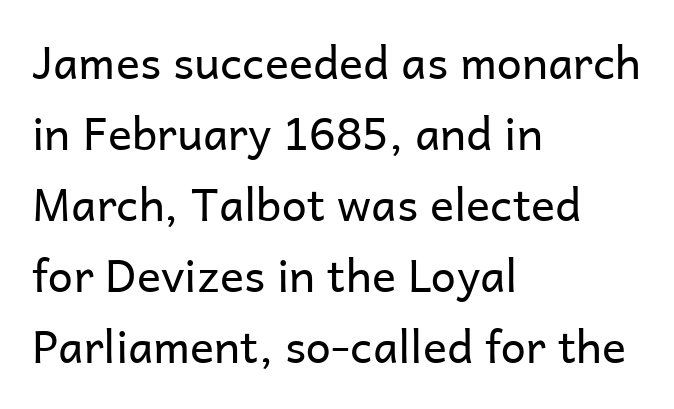
The image shows 45 px regular-weight sans-serif type, upright; set left-aligned, normal line spacing (1.58x), normal letter spacing, not underlined; low stroke contrast and a medium x-height.
